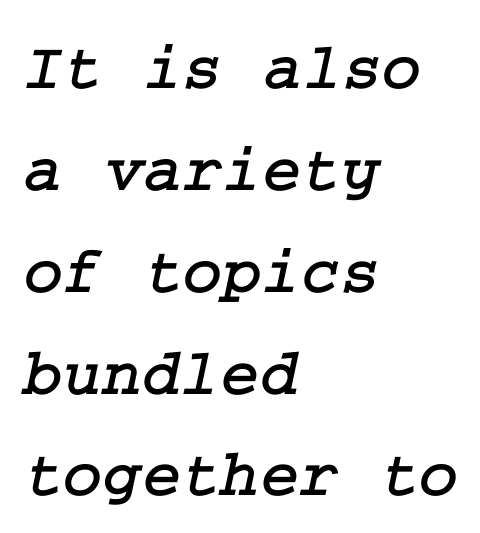
The image shows 67 px serif type; set left-aligned, normal line spacing (1.52x), normal letter spacing, not underlined; low stroke contrast and a medium x-height.
